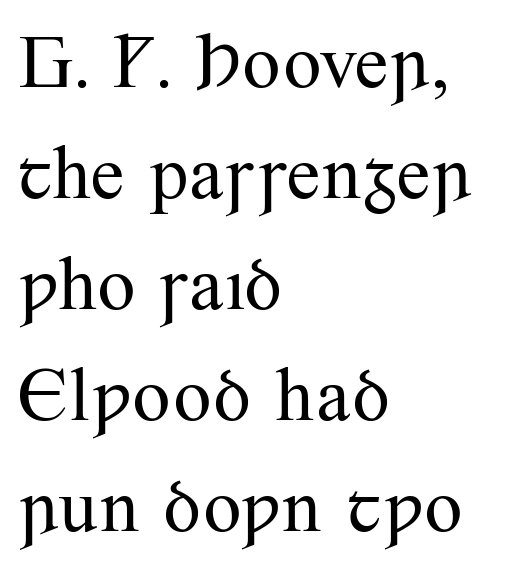
Q: Is the text bold? A: No.
Q: Is the text italic (slanted)? A: No, it is upright.
Q: Is the typeface a serif or a sans-serif typeface? A: Serif.
Q: Is the text underlined? A: No.
Q: How is the paragraph aligned? A: Left-aligned.
Q: Is the spacing between letters normal or unusually wide? A: Normal.
Q: Is the spacing between lines tight, normal or loose? A: Normal.
Q: Width (condensed, normal, or wide)? A: Normal.
Q: Stroke contrast? A: Medium.
Q: x-height? A: Small.
Q: Monospaced? A: No.
